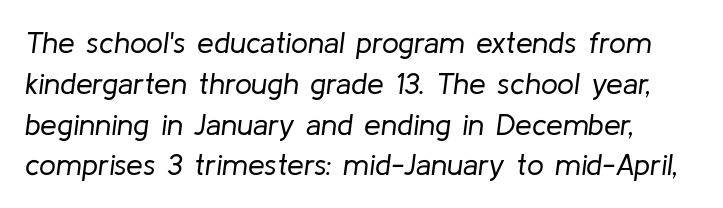
{"italic": "yes", "lean": "right", "slant_degrees": 8, "bold": "no", "weight": "regular", "width": "normal", "stroke_contrast": "low", "x_height": "medium", "monospaced": "no", "underline": "no", "line_spacing": "normal", "line_spacing_ratio": 1.36, "letter_spacing": "normal", "letter_spacing_em": 0.0, "glyph_px": 30}
